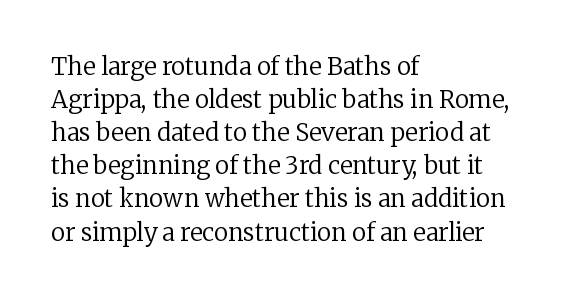
{"italic": "no", "bold": "no", "underline": "no", "align": "left", "line_spacing": "normal", "line_spacing_ratio": 1.38, "letter_spacing": "normal", "letter_spacing_em": 0.0, "glyph_px": 24}
